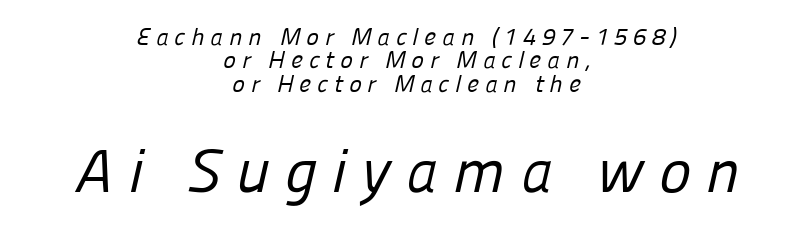
The baseline area is clear. Does the leading feel generous? Not at all — it's pinched. Reading top to bottom, the characters get bigger at the block break. This sample has the flowing, uneven cadence of proportional lettering.
